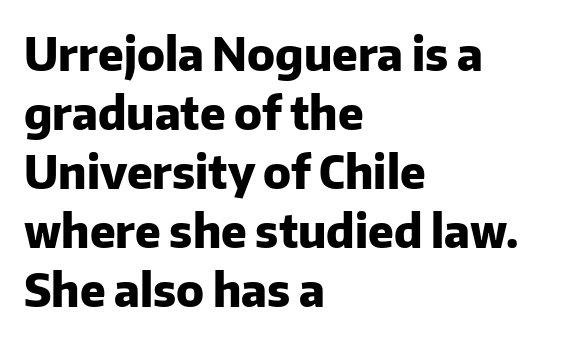
Q: Is the text bold? A: Yes.
Q: Is the text italic (slanted)? A: No, it is upright.
Q: Is the typeface a serif or a sans-serif typeface? A: Sans-serif.
Q: Is the text underlined? A: No.
Q: How is the paragraph aligned? A: Left-aligned.
Q: Is the spacing between letters normal or unusually wide? A: Normal.
Q: Is the spacing between lines tight, normal or loose? A: Normal.
Q: Width (condensed, normal, or wide)? A: Normal.
Q: Stroke contrast? A: Low.
Q: x-height? A: Medium.
Q: Monospaced? A: No.
